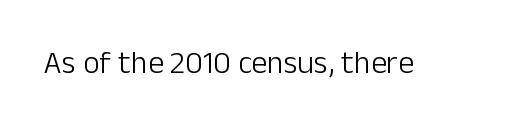
Q: Is the text bold? A: No.
Q: Is the text italic (slanted)? A: No, it is upright.
Q: Is the typeface a serif or a sans-serif typeface? A: Sans-serif.
Q: Is the text underlined? A: No.
Q: Is the spacing between letters normal or unusually wide? A: Normal.
Q: Width (condensed, normal, or wide)? A: Normal.
Q: Stroke contrast? A: Low.
Q: x-height? A: Medium.
Q: Monospaced? A: No.
